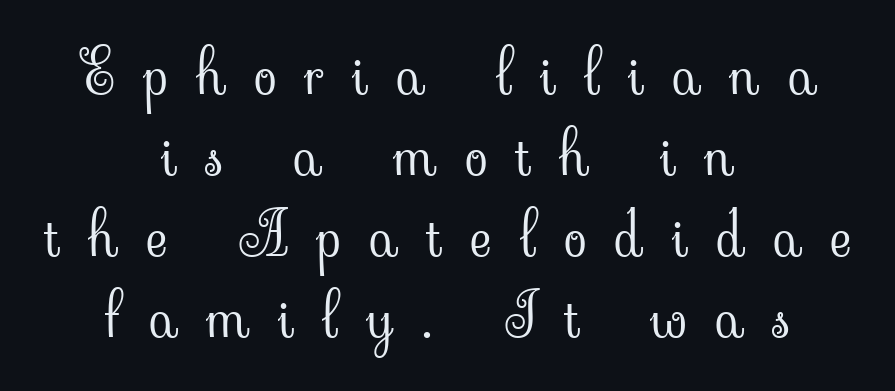
Q: Is the text bold? A: No.
Q: Is the text italic (slanted)? A: No, it is upright.
Q: Is the typeface a serif or a sans-serif typeface? A: Serif.
Q: Is the text underlined? A: No.
Q: How is the paragraph aligned? A: Centered.
Q: Is the spacing between letters normal or unusually wide? A: Unusually wide.
Q: Is the spacing between lines tight, normal or loose? A: Normal.
Q: Width (condensed, normal, or wide)? A: Normal.
Q: Stroke contrast? A: Low.
Q: x-height? A: Small.
Q: Monospaced? A: No.
